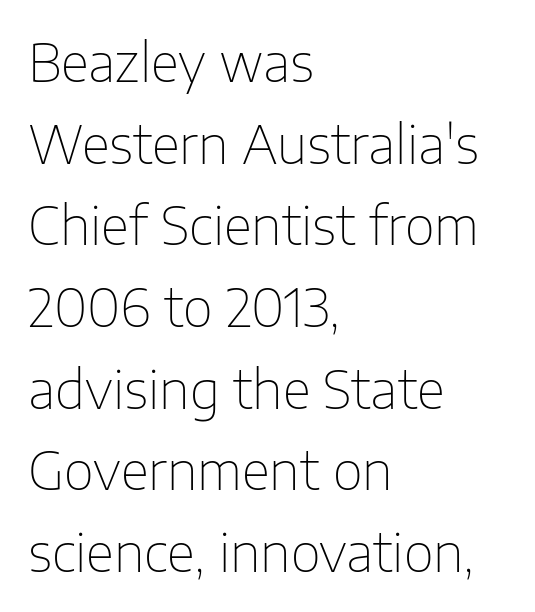
{"serif": "no", "italic": "no", "bold": "no", "weight": "thin", "width": "normal", "stroke_contrast": "low", "x_height": "medium", "monospaced": "no", "underline": "no", "align": "left", "line_spacing": "normal", "line_spacing_ratio": 1.57, "letter_spacing": "normal", "letter_spacing_em": 0.0, "glyph_px": 52}
